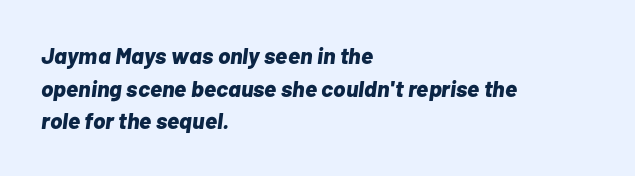
{"italic": "yes", "lean": "right", "slant_degrees": 7, "bold": "yes", "underline": "no", "align": "left", "line_spacing": "normal", "line_spacing_ratio": 1.42, "letter_spacing": "normal", "letter_spacing_em": 0.0, "glyph_px": 23}
